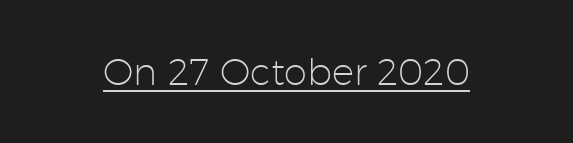
Q: Is the text bold? A: No.
Q: Is the text italic (slanted)? A: No, it is upright.
Q: Is the typeface a serif or a sans-serif typeface? A: Sans-serif.
Q: Is the text underlined? A: Yes.
Q: Is the spacing between letters normal or unusually wide? A: Normal.
Q: Width (condensed, normal, or wide)? A: Normal.
Q: Stroke contrast? A: Low.
Q: x-height? A: Medium.
Q: Monospaced? A: No.
